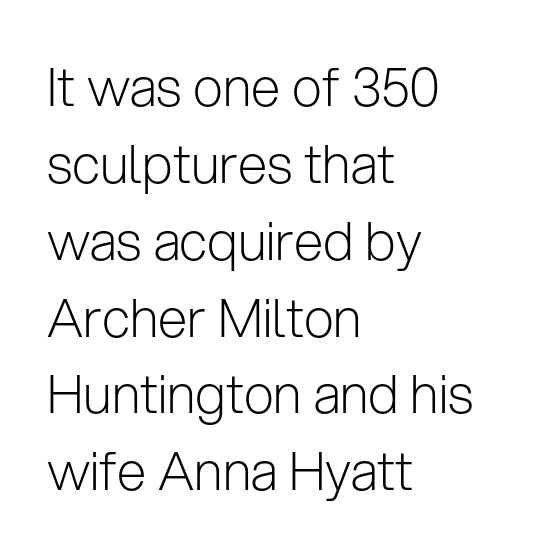
Q: Is the text bold? A: No.
Q: Is the text italic (slanted)? A: No, it is upright.
Q: Is the typeface a serif or a sans-serif typeface? A: Sans-serif.
Q: Is the text underlined? A: No.
Q: How is the paragraph aligned? A: Left-aligned.
Q: Is the spacing between letters normal or unusually wide? A: Normal.
Q: Is the spacing between lines tight, normal or loose? A: Normal.
Q: Width (condensed, normal, or wide)? A: Normal.
Q: Stroke contrast? A: Low.
Q: x-height? A: Medium.
Q: Monospaced? A: No.
